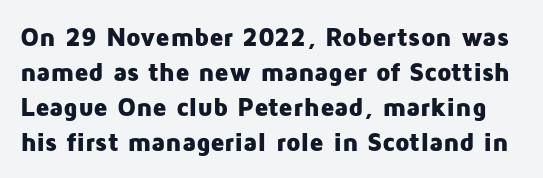
Q: Is the text bold? A: Yes.
Q: Is the text italic (slanted)? A: No, it is upright.
Q: Is the text underlined? A: No.
Q: Is the spacing between letters normal or unusually wide? A: Normal.
Q: Is the spacing between lines tight, normal or loose? A: Normal.
